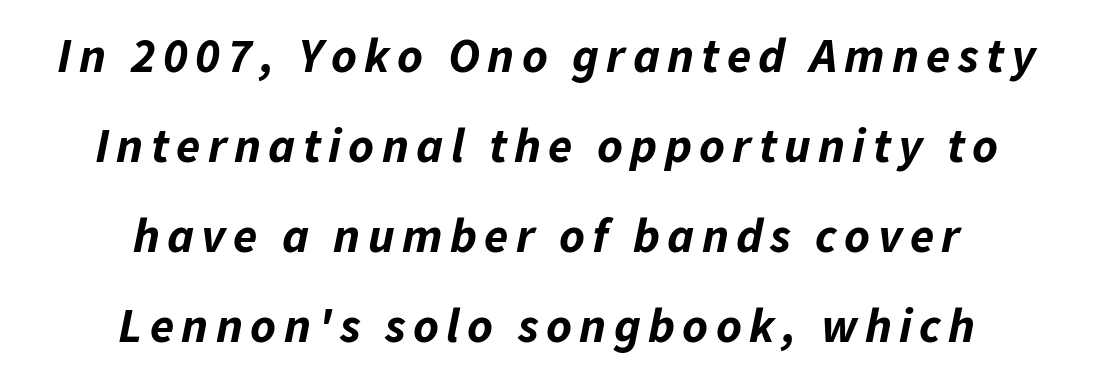
{"italic": "yes", "lean": "right", "slant_degrees": 11, "bold": "yes", "weight": "bold", "width": "normal", "stroke_contrast": "low", "x_height": "medium", "monospaced": "no", "underline": "no", "align": "center", "line_spacing_ratio": 1.84, "glyph_px": 49}
